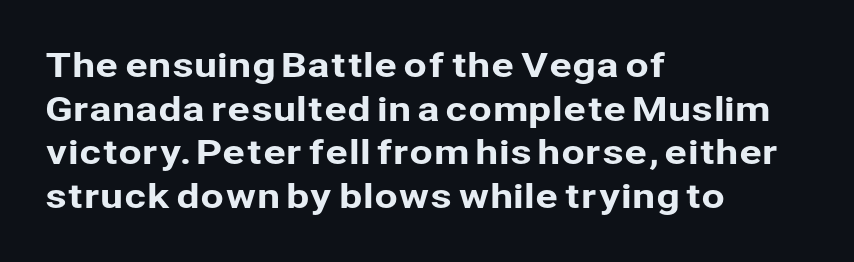
The image shows 34 px sans-serif type, upright; set left-aligned, normal line spacing (1.28x), normal letter spacing, not underlined; low stroke contrast and a medium x-height.
